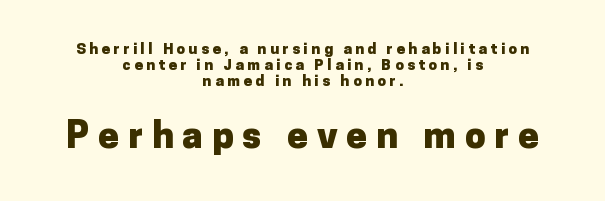
Q: Is the text bold? A: Yes.
Q: Is the text italic (slanted)? A: No, it is upright.
Q: Is the typeface a serif or a sans-serif typeface? A: Sans-serif.
Q: Is the text underlined? A: No.
Q: How is the paragraph aligned? A: Centered.
Q: Is the spacing between letters normal or unusually wide? A: Unusually wide.
Q: Is the spacing between lines tight, normal or loose? A: Tight.
Q: Which block of text is set in a larger size, the first (top) or the second (bottom)? A: The second (bottom) one.
Q: Width (condensed, normal, or wide)? A: Normal.
Q: Stroke contrast? A: Low.
Q: x-height? A: Medium.
Q: Monospaced? A: No.
